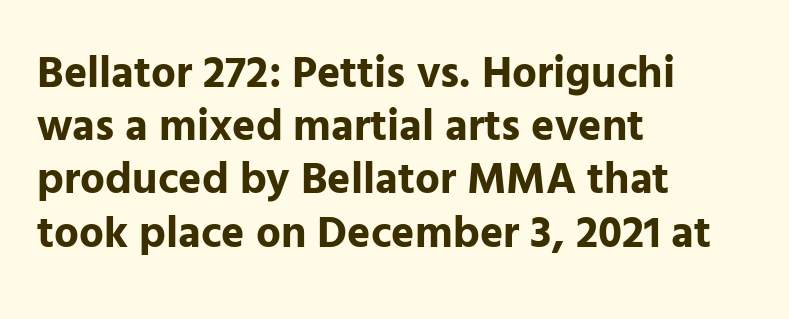
Line starts are locked; line ends wander. Note the varied advance widths — an 'i' is clearly narrower than an 'm'. Tracking value appears to be zero — textbook default spacing. Bold? Absolutely — the strokes are thick and heavy. Does the lettering tilt? It doesn't — this is upright. The characters display no serif detailing; their extremities are plain.
